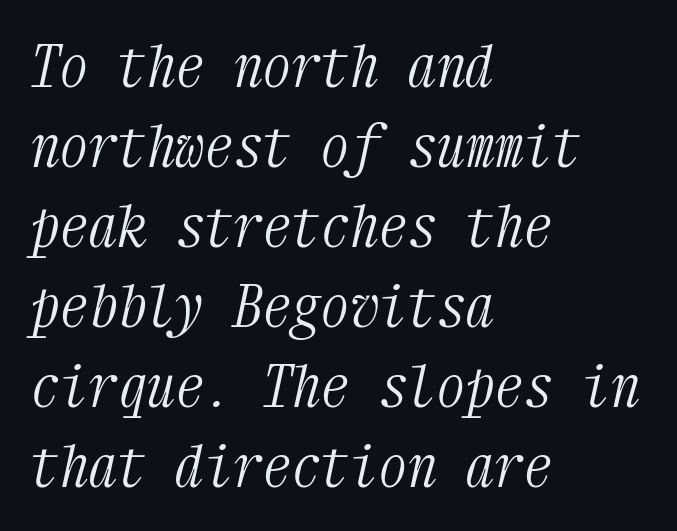
The image shows 58 px light, condensed serif type, italic (leaning right), monospaced; set left-aligned, normal line spacing (1.38x), normal letter spacing, not underlined; medium stroke contrast and a medium x-height.
